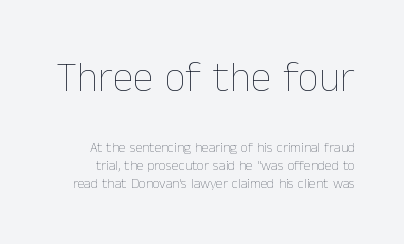
The image shows 42 px thin type, upright; set normal line spacing (1.31x), normal letter spacing, not underlined; the first (top) block is 3.0x larger; low stroke contrast and a medium x-height.
